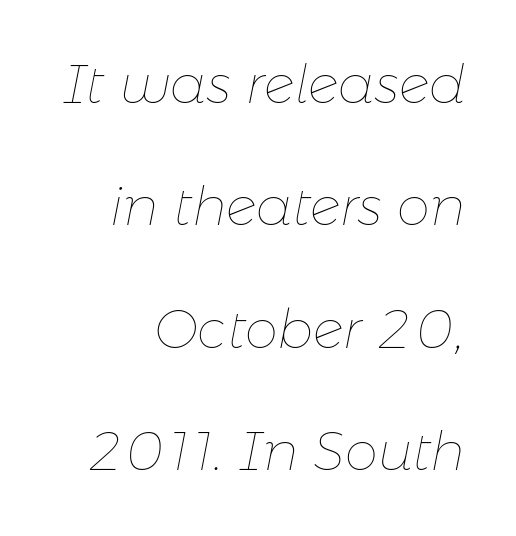
{"italic": "yes", "lean": "right", "slant_degrees": 11, "bold": "no", "weight": "thin", "width": "normal", "stroke_contrast": "low", "x_height": "medium", "monospaced": "no", "underline": "no", "align": "right", "line_spacing": "loose", "line_spacing_ratio": 2.31, "letter_spacing": "normal", "letter_spacing_em": 0.0, "glyph_px": 53}
